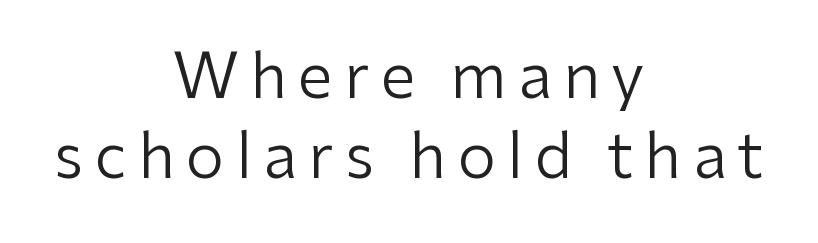
Q: Is the text bold? A: No.
Q: Is the text italic (slanted)? A: No, it is upright.
Q: Is the typeface a serif or a sans-serif typeface? A: Sans-serif.
Q: Is the text underlined? A: No.
Q: How is the paragraph aligned? A: Centered.
Q: Is the spacing between lines tight, normal or loose? A: Normal.
Q: Width (condensed, normal, or wide)? A: Normal.
Q: Stroke contrast? A: Low.
Q: x-height? A: Medium.
Q: Monospaced? A: No.
